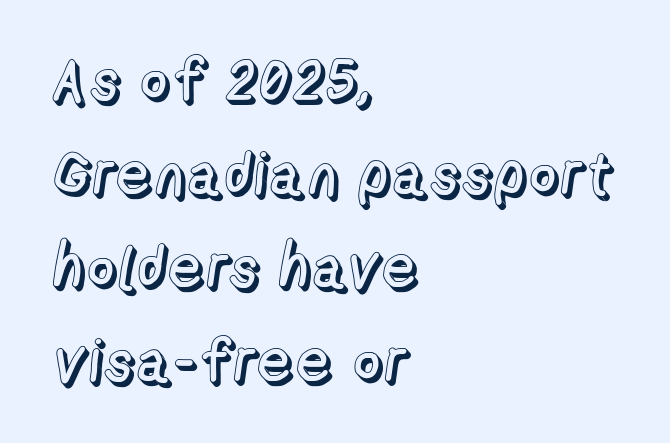
Q: Is the text italic (slanted)? A: Yes.
Q: Is the text underlined? A: No.
Q: How is the paragraph aligned? A: Left-aligned.
Q: Is the spacing between letters normal or unusually wide? A: Normal.
Q: Is the spacing between lines tight, normal or loose? A: Normal.
Q: Width (condensed, normal, or wide)? A: Normal.
Q: x-height? A: Medium.
Q: Monospaced? A: No.
